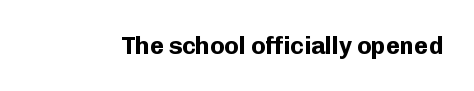
What stands out about the letter spacing? Nothing — it is the standard amount. Upright lettering throughout. Bold? Absolutely — the strokes are thick and heavy. The glyphs are unaccompanied by any horizontal stroke below them.
